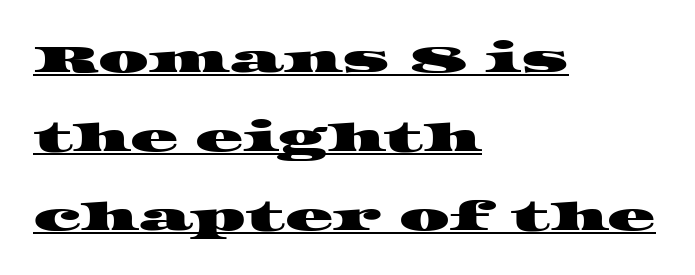
{"serif": "yes", "width": "wide", "stroke_contrast": "high", "x_height": "large", "monospaced": "no", "underline": "yes", "align": "left", "line_spacing": "loose", "line_spacing_ratio": 1.97, "letter_spacing": "normal", "letter_spacing_em": 0.0, "glyph_px": 40}
